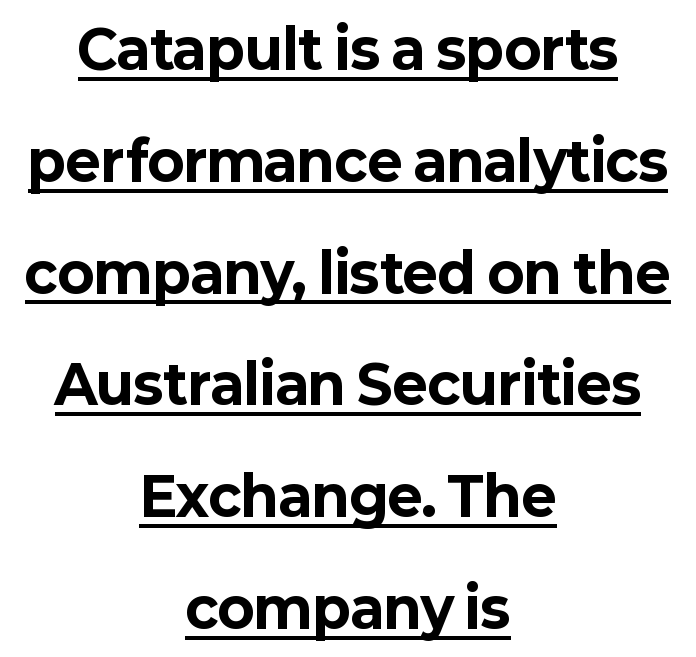
The image shows 54 px bold sans-serif type, upright; set centered, loose line spacing (2.07x), normal letter spacing, underlined; low stroke contrast and a medium x-height.
